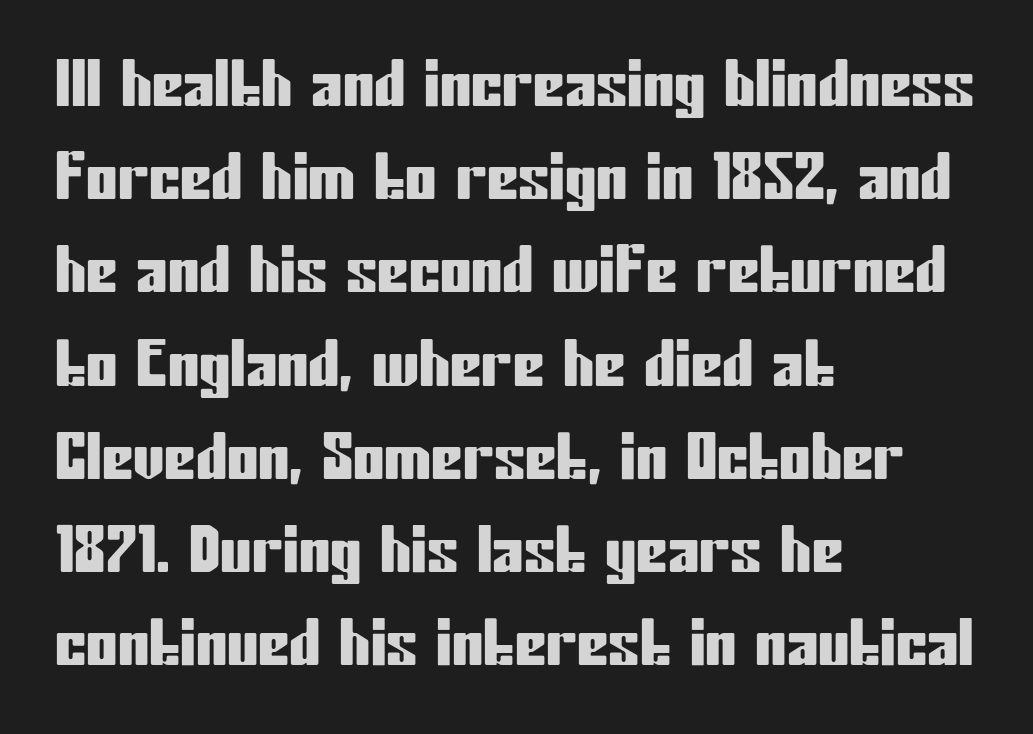
The image shows 63 px condensed sans-serif type, upright; set left-aligned, normal line spacing (1.48x), normal letter spacing, not underlined; low stroke contrast and a medium x-height.
